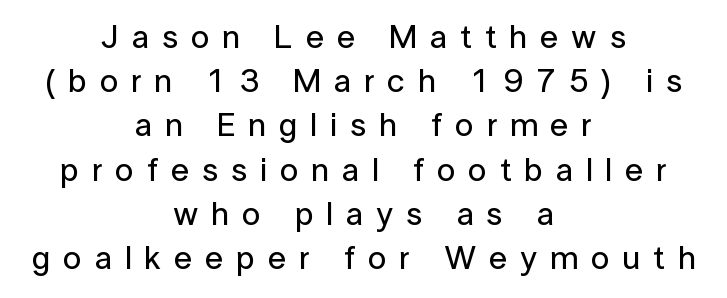
{"serif": "no", "italic": "no", "width": "normal", "stroke_contrast": "low", "x_height": "medium", "monospaced": "no", "underline": "no", "align": "center", "line_spacing": "normal", "line_spacing_ratio": 1.34, "letter_spacing": "wide", "letter_spacing_em": 0.39, "glyph_px": 33}
